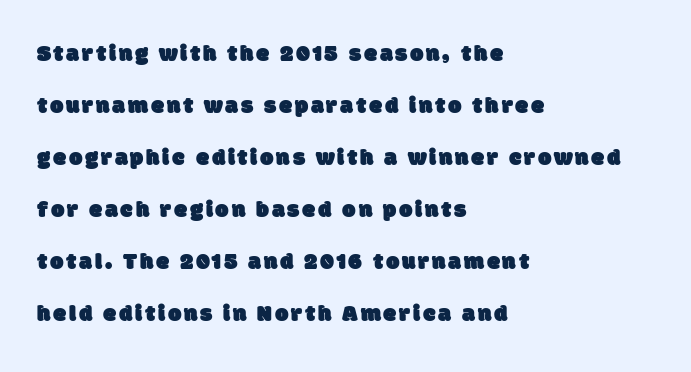
The image shows 24 px text type; set left-aligned, loose line spacing (2.17x), not underlined.
